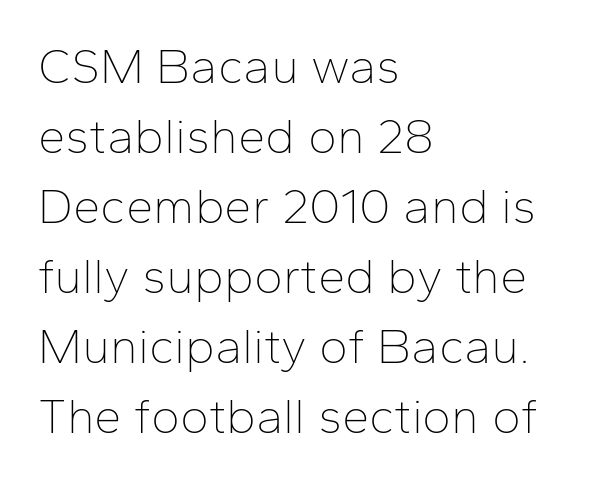
Q: Is the text bold? A: No.
Q: Is the text italic (slanted)? A: No, it is upright.
Q: Is the typeface a serif or a sans-serif typeface? A: Sans-serif.
Q: Is the text underlined? A: No.
Q: How is the paragraph aligned? A: Left-aligned.
Q: Is the spacing between letters normal or unusually wide? A: Normal.
Q: Is the spacing between lines tight, normal or loose? A: Normal.
Q: Width (condensed, normal, or wide)? A: Normal.
Q: Stroke contrast? A: Low.
Q: x-height? A: Medium.
Q: Monospaced? A: No.
